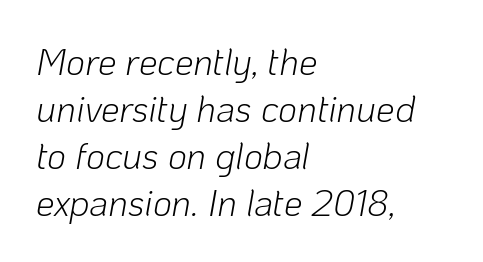
The image shows 37 px light type, italic (leaning right); set left-aligned, normal line spacing (1.27x), normal letter spacing, not underlined; low stroke contrast and a medium x-height.
